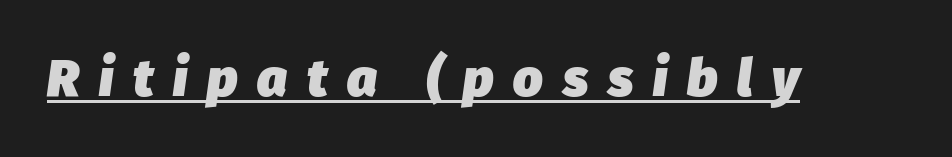
How heavy is the stroke? Heavy — this is a bold. This rendering features underlined lettering. Think of a printed novel: that variable character pitch is what you see here. These lines have a slow, spaced-out rhythm from letter to letter. An italicized treatment has been applied to the whole sample.
